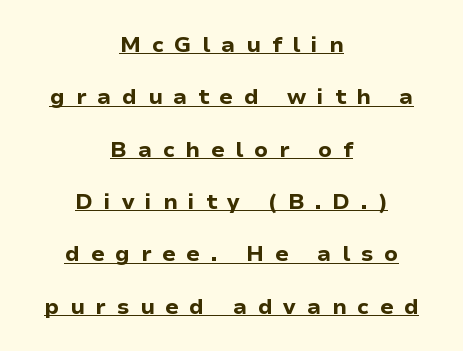
Q: Is the text bold? A: Yes.
Q: Is the text italic (slanted)? A: No, it is upright.
Q: Is the text underlined? A: Yes.
Q: How is the paragraph aligned? A: Centered.
Q: Is the spacing between letters normal or unusually wide? A: Unusually wide.
Q: Is the spacing between lines tight, normal or loose? A: Loose.
